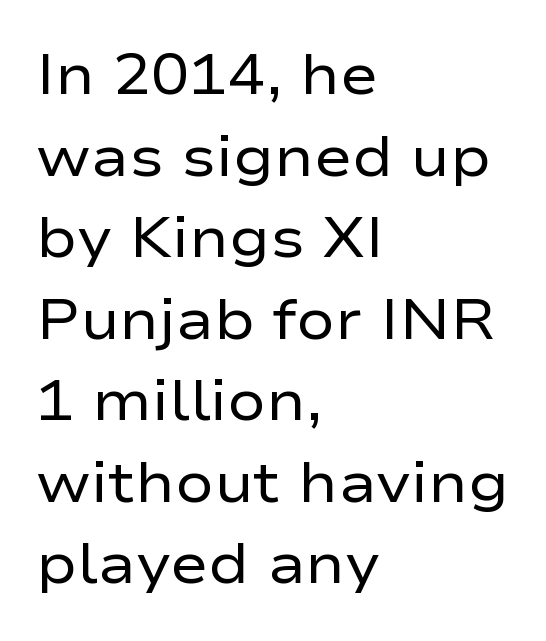
Q: Is the text bold? A: No.
Q: Is the text italic (slanted)? A: No, it is upright.
Q: Is the typeface a serif or a sans-serif typeface? A: Sans-serif.
Q: Is the text underlined? A: No.
Q: How is the paragraph aligned? A: Left-aligned.
Q: Is the spacing between letters normal or unusually wide? A: Normal.
Q: Is the spacing between lines tight, normal or loose? A: Normal.
Q: Width (condensed, normal, or wide)? A: Wide.
Q: Stroke contrast? A: Low.
Q: x-height? A: Medium.
Q: Monospaced? A: No.
